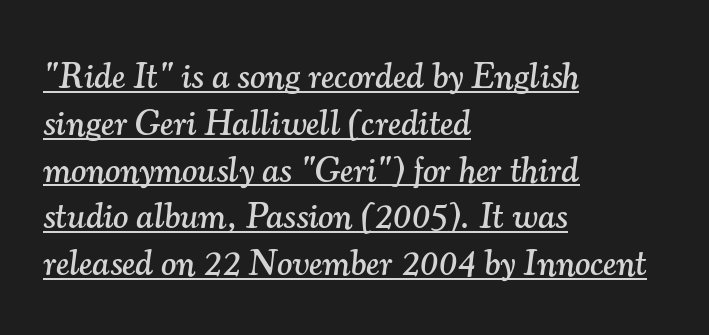
{"serif": "yes", "italic": "yes", "lean": "right", "slant_degrees": 7, "width": "normal", "stroke_contrast": "medium", "x_height": "small", "monospaced": "no", "underline": "yes", "align": "left", "line_spacing": "normal", "line_spacing_ratio": 1.3, "letter_spacing": "normal", "letter_spacing_em": 0.0, "glyph_px": 36}
